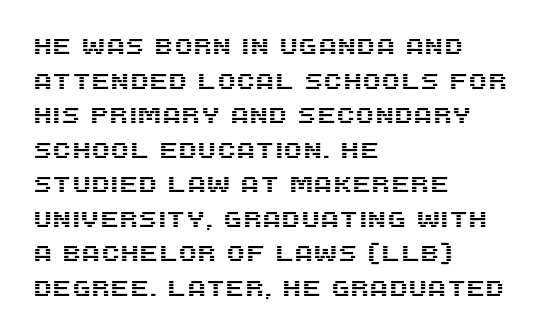
The setting favours the left margin, as ordinary paragraphs usually do. The letters stand straight up with perfectly vertical stems. Baseline-to-baseline distance is the conventional proportion of letter height. Beneath every word, the page is bare. Is the letter spacing exaggerated? No — it looks like the ordinary default.
